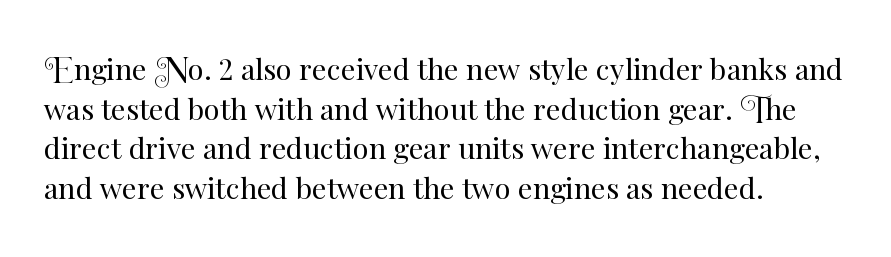
The image shows 29 px regular-weight type, upright; set left-aligned, normal line spacing (1.37x), normal letter spacing, not underlined; medium stroke contrast and a small x-height.
